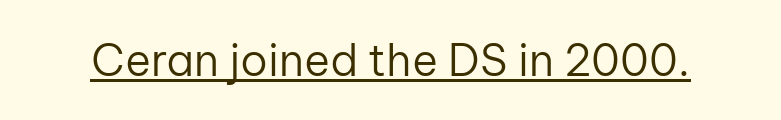
Q: Is the text bold? A: No.
Q: Is the text italic (slanted)? A: No, it is upright.
Q: Is the typeface a serif or a sans-serif typeface? A: Sans-serif.
Q: Is the text underlined? A: Yes.
Q: Is the spacing between letters normal or unusually wide? A: Normal.
Q: Width (condensed, normal, or wide)? A: Normal.
Q: Stroke contrast? A: Low.
Q: x-height? A: Medium.
Q: Monospaced? A: No.
